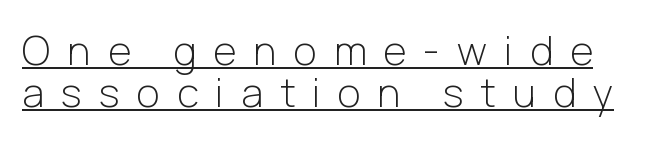
Q: Is the text bold? A: No.
Q: Is the text italic (slanted)? A: No, it is upright.
Q: Is the typeface a serif or a sans-serif typeface? A: Sans-serif.
Q: Is the text underlined? A: Yes.
Q: Is the spacing between letters normal or unusually wide? A: Unusually wide.
Q: Is the spacing between lines tight, normal or loose? A: Tight.
Q: Width (condensed, normal, or wide)? A: Normal.
Q: Stroke contrast? A: Low.
Q: x-height? A: Medium.
Q: Monospaced? A: No.
